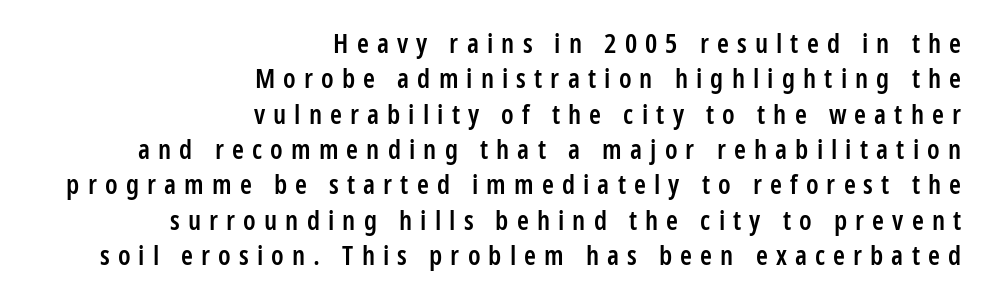
The image shows 27 px text type, upright; set right-aligned, normal line spacing (1.31x), unusually wide letter spacing (+0.3 em), not underlined.
